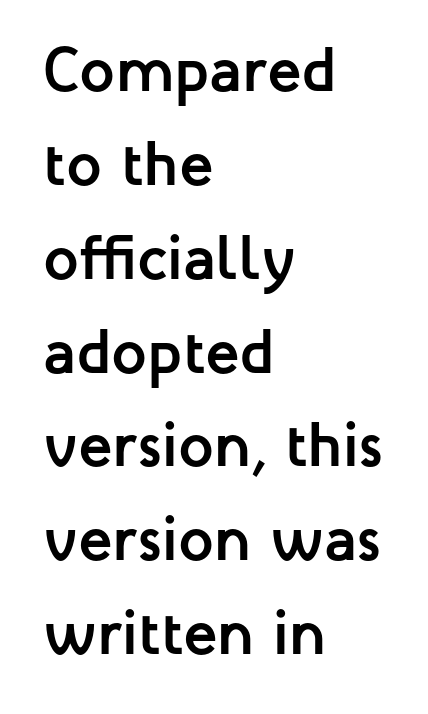
Q: Is the text bold? A: Yes.
Q: Is the text italic (slanted)? A: No, it is upright.
Q: Is the typeface a serif or a sans-serif typeface? A: Sans-serif.
Q: Is the text underlined? A: No.
Q: How is the paragraph aligned? A: Left-aligned.
Q: Is the spacing between letters normal or unusually wide? A: Normal.
Q: Is the spacing between lines tight, normal or loose? A: Normal.
Q: Width (condensed, normal, or wide)? A: Normal.
Q: Stroke contrast? A: Low.
Q: x-height? A: Medium.
Q: Monospaced? A: No.
